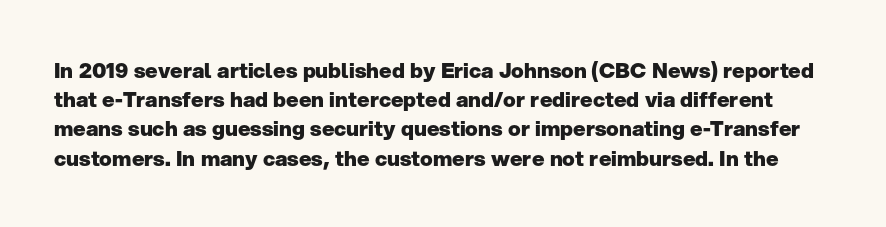
Q: Is the text bold? A: Yes.
Q: Is the text italic (slanted)? A: No, it is upright.
Q: Is the text underlined? A: No.
Q: Is the spacing between letters normal or unusually wide? A: Normal.
Q: Is the spacing between lines tight, normal or loose? A: Normal.
